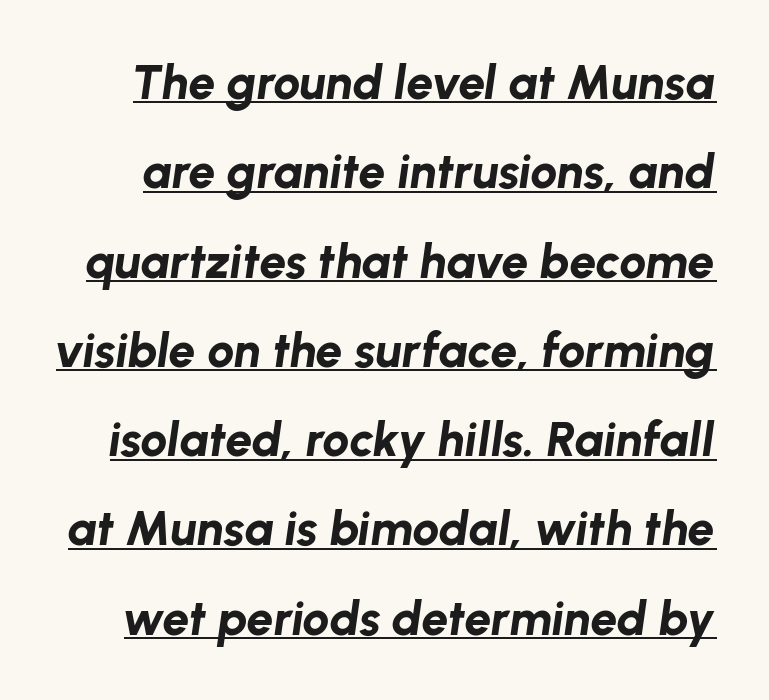
Underlined type. Glyph-to-glyph distance matches everyday printed text. The face used here is proportionally spaced, like ordinary book or web type. Emphasis-style slanted type is in use. The sample has been set heavy, in full bold.
